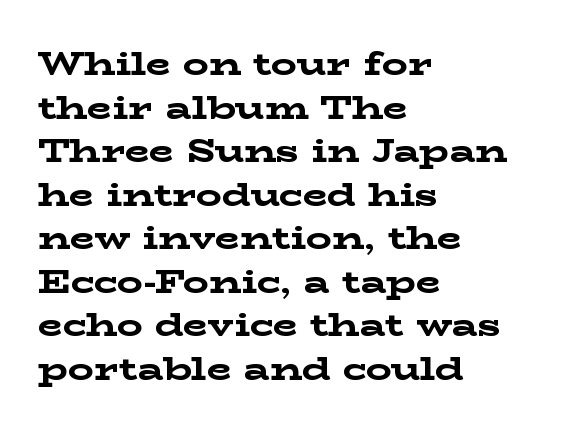
Line beginnings align vertically; line endings do not. The passage shown is emphatically bold. This is serif lettering, the kind often seen in printed books. Words appear dense and cohesive because spacing is normal.
